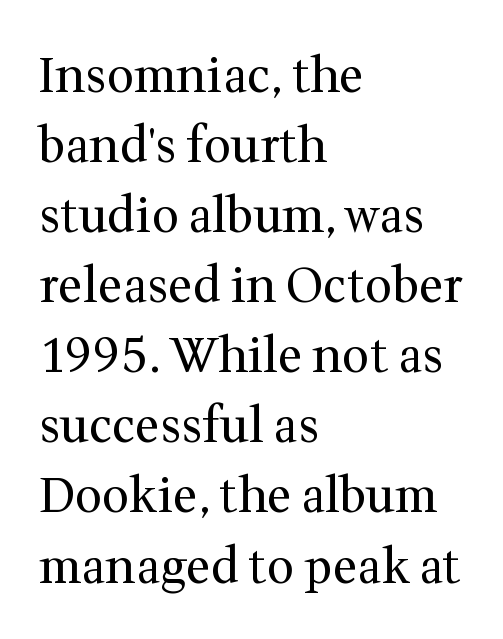
{"serif": "yes", "italic": "no", "bold": "no", "weight": "regular", "width": "normal", "stroke_contrast": "medium", "x_height": "medium", "monospaced": "no", "underline": "no", "align": "left", "line_spacing": "normal", "line_spacing_ratio": 1.46, "letter_spacing": "normal", "letter_spacing_em": 0.0, "glyph_px": 48}
